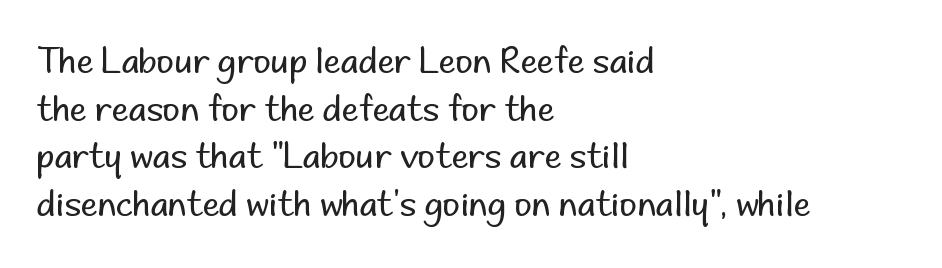
The image shows 34 px regular-weight sans-serif type, upright; set left-aligned, normal line spacing (1.4x), normal letter spacing, not underlined; low stroke contrast and a small x-height.
